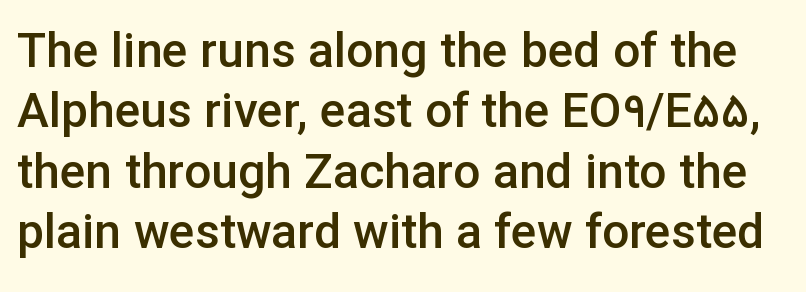
The image shows 48 px semibold sans-serif type, upright; set normal line spacing (1.26x), normal letter spacing, not underlined; low stroke contrast and a medium x-height.
